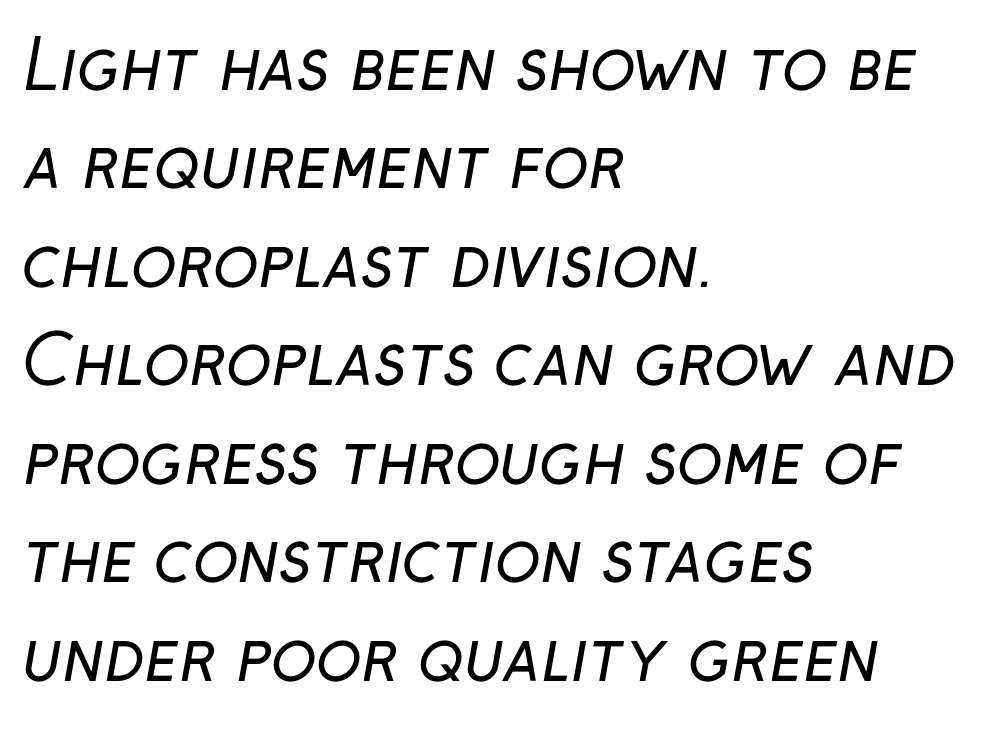
{"serif": "no", "bold": "no", "weight": "regular", "width": "normal", "stroke_contrast": "low", "x_height": "medium", "monospaced": "no", "underline": "no", "align": "left", "line_spacing": "normal", "line_spacing_ratio": 1.47, "letter_spacing": "normal", "letter_spacing_em": 0.0, "glyph_px": 67}
